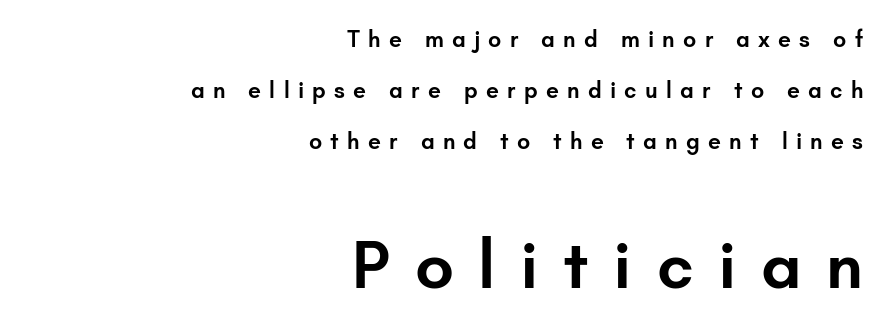
{"serif": "no", "italic": "no", "bold": "semi", "weight": "semibold", "width": "normal", "stroke_contrast": "low", "x_height": "small", "monospaced": "no", "underline": "no", "align": "right", "line_spacing": "loose", "line_spacing_ratio": 2.22, "letter_spacing": "wide", "letter_spacing_em": 0.36, "larger_block": "second", "size_ratio": 2.96, "glyph_px": 68}
